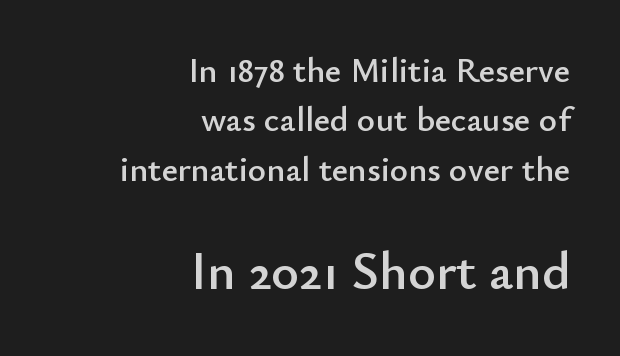
The image shows 53 px sans-serif type, upright; set right-aligned, normal line spacing (1.41x), normal letter spacing, not underlined; the second (bottom) block is 1.51x larger; low stroke contrast and a small x-height.
